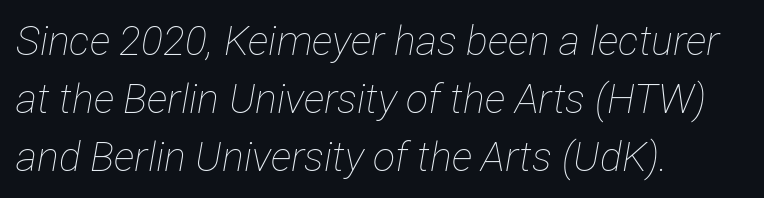
The gap between lines stays unmarked. Bold? No — there's no thickening of the strokes. Here the designer chose a conventional face with non-uniform glyph widths. Regarding leading, the lines here are spaced in the standard way. The paragraph has a hard left edge and a soft right edge. Letter spacing: default.
